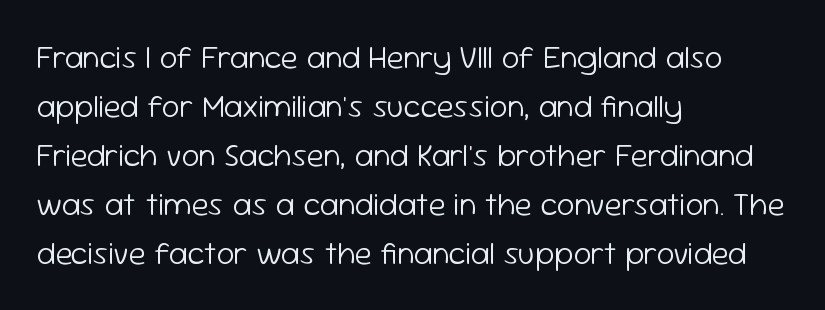
The image shows 32 px light sans-serif type, upright; set left-aligned, normal line spacing (1.53x), normal letter spacing, not underlined; low stroke contrast and a medium x-height.
